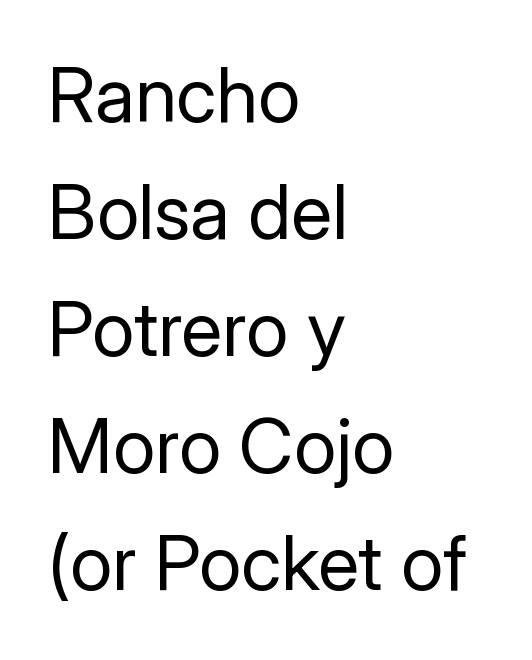
Rows of type keep a routine distance in the vertical direction. When letters stand straight like this, we call the style roman or upright. Weight: regular or lighter. Note the varied advance widths — an 'i' is clearly narrower than an 'm'.
